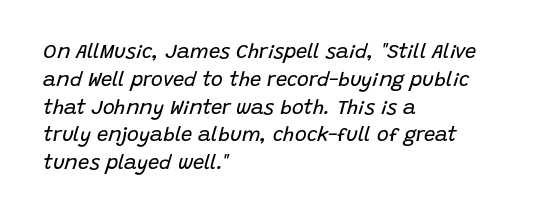
The image shows 20 px text type, italic (leaning right); set left-aligned, normal line spacing (1.39x), normal letter spacing, not underlined.
